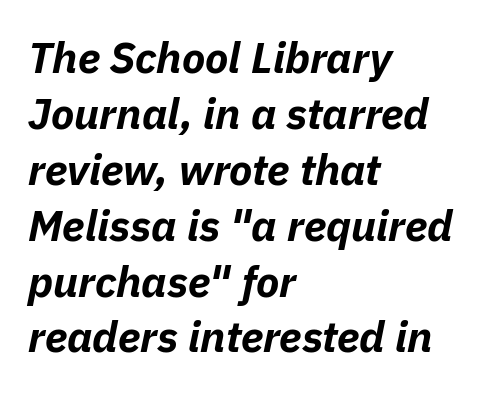
The image shows 43 px bold type, italic (leaning right); set left-aligned, normal line spacing (1.3x), normal letter spacing, not underlined; low stroke contrast and a medium x-height.
